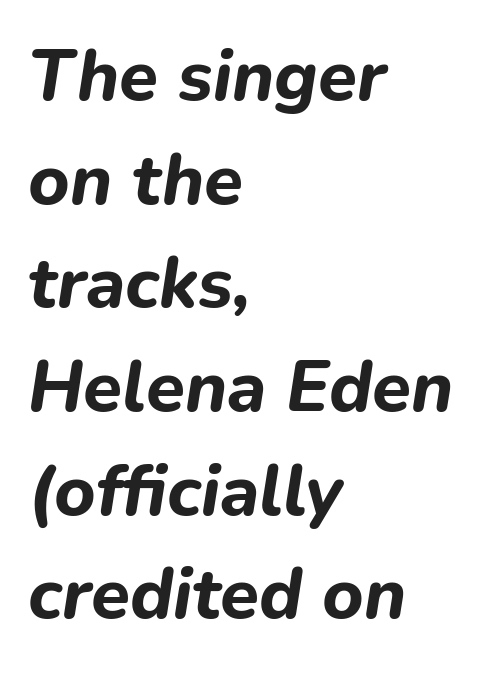
The image shows 71 px bold type, italic (leaning right); set left-aligned, normal line spacing (1.46x), normal letter spacing, not underlined; low stroke contrast and a medium x-height.
